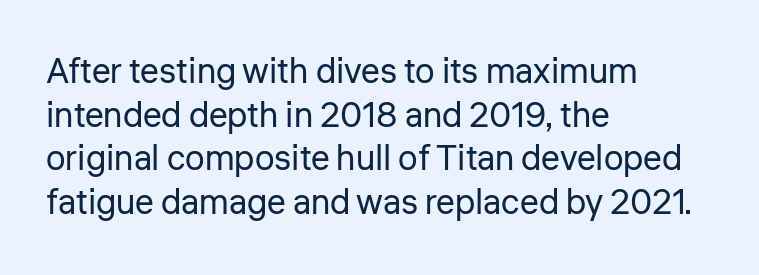
Caption: face not bold, strokes unweighted. This sample has the flowing, uneven cadence of proportional lettering. Serifs: no, the terminals of the letterforms are clean. Nobody drew a line under any word here.
